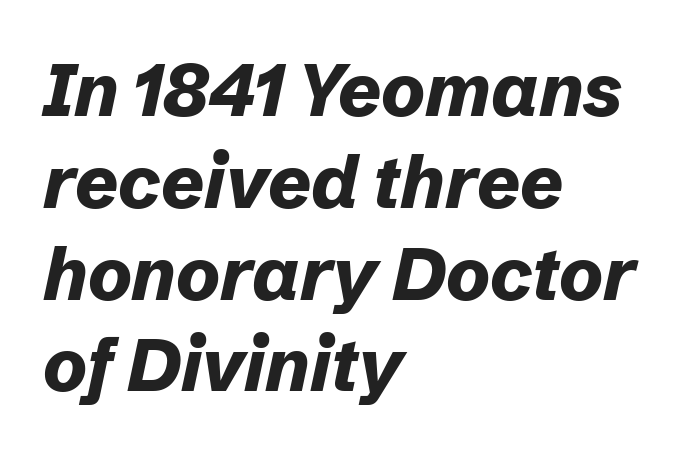
Q: Is the text bold? A: Yes.
Q: Is the text italic (slanted)? A: Yes, it leans right by about 12 degrees.
Q: Is the text underlined? A: No.
Q: How is the paragraph aligned? A: Left-aligned.
Q: Is the spacing between letters normal or unusually wide? A: Normal.
Q: Width (condensed, normal, or wide)? A: Normal.
Q: Stroke contrast? A: Low.
Q: x-height? A: Medium.
Q: Monospaced? A: No.
